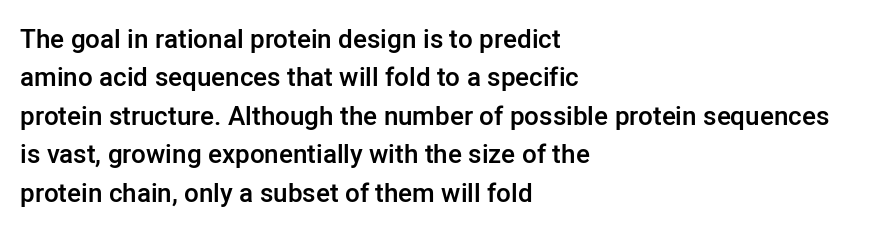
Q: Is the text bold? A: Semi-bold.
Q: Is the text italic (slanted)? A: No, it is upright.
Q: Is the text underlined? A: No.
Q: How is the paragraph aligned? A: Left-aligned.
Q: Is the spacing between letters normal or unusually wide? A: Normal.
Q: Is the spacing between lines tight, normal or loose? A: Normal.
